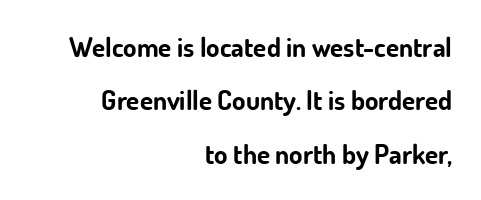
Q: Is the text bold? A: Yes.
Q: Is the text italic (slanted)? A: No, it is upright.
Q: Is the text underlined? A: No.
Q: How is the paragraph aligned? A: Right-aligned.
Q: Is the spacing between letters normal or unusually wide? A: Normal.
Q: Is the spacing between lines tight, normal or loose? A: Loose.
